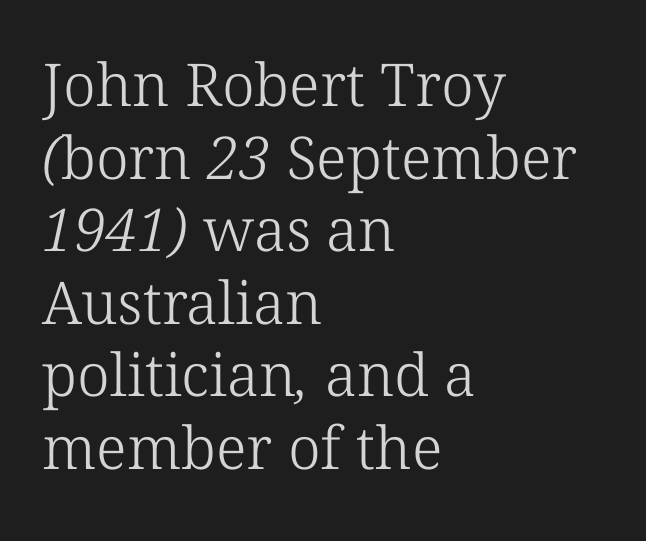
The image shows 59 px light serif type; set left-aligned, line spacing 1.23x, normal letter spacing, not underlined; low stroke contrast and a medium x-height.
